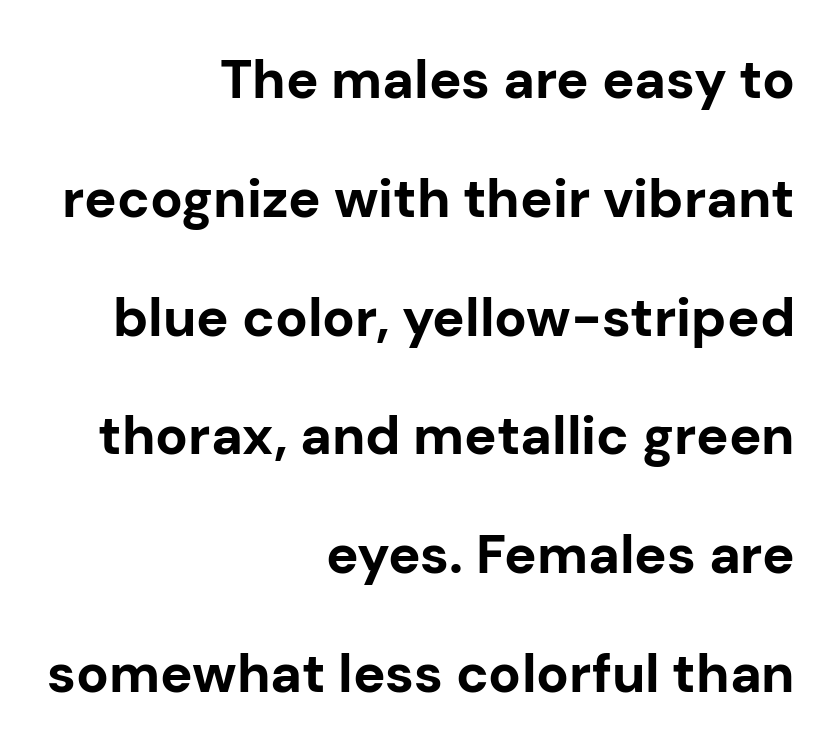
Q: Is the text bold? A: Yes.
Q: Is the text italic (slanted)? A: No, it is upright.
Q: Is the typeface a serif or a sans-serif typeface? A: Sans-serif.
Q: Is the text underlined? A: No.
Q: How is the paragraph aligned? A: Right-aligned.
Q: Is the spacing between letters normal or unusually wide? A: Normal.
Q: Is the spacing between lines tight, normal or loose? A: Loose.
Q: Width (condensed, normal, or wide)? A: Normal.
Q: Stroke contrast? A: Low.
Q: x-height? A: Medium.
Q: Monospaced? A: No.
